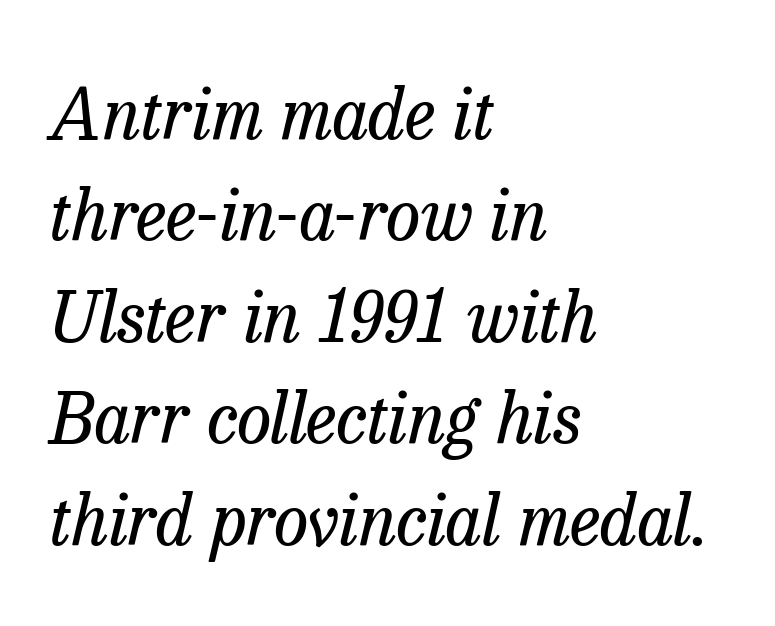
An italicized treatment has been applied to the whole sample. The weight tops out at a normal text grade. The rag falls on the right side of this text block. Each letter keeps its own natural width here, so spacing adapts to shape.
